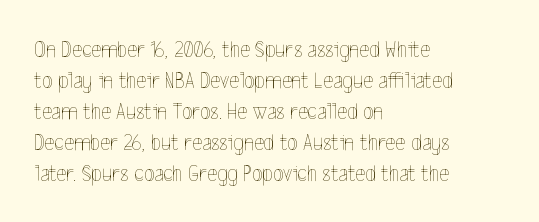
These lines keep a tight, regular rhythm from letter to letter. Notice how descenders clear the ascenders below comfortably — that's standard leading. These lines were composed using upright roman letters. One-word summary of the alignment: left. Nobody drew a line under any word here. The typesetting does not lean heavy: it is not bold.
